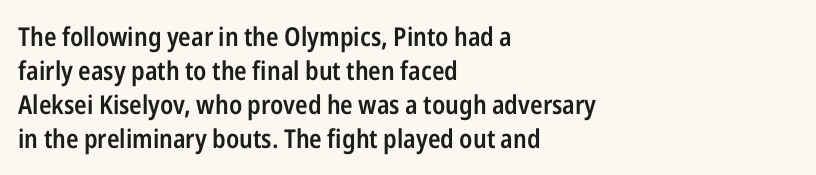
Each line starts at the same left margin while the right side varies. Short note: letters normally spaced. The passage shown is semibold, sitting just below true bold. Every stem runs plumb, perpendicular to the baseline.
